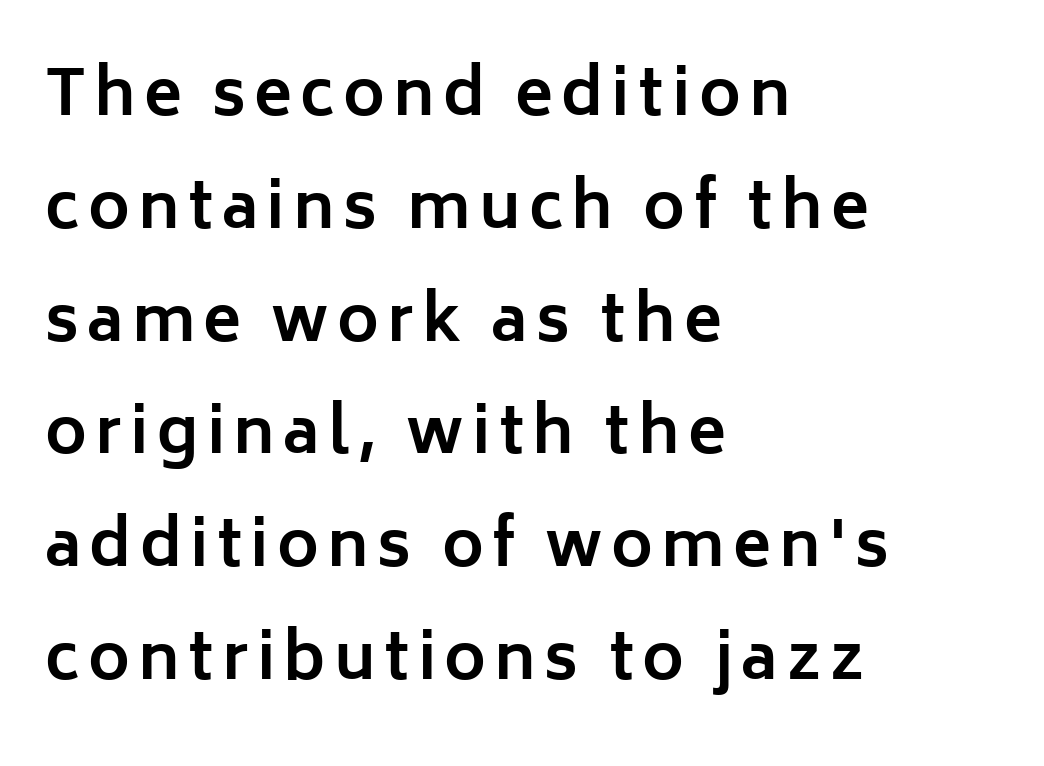
The axis of the letterforms is exactly vertical. Grotesque or geometric, the face here clearly has no serifs. The face used here is proportionally spaced, like ordinary book or web type. A dark, heavy texture on the line: the type is bold. Letters rest on an invisible, unmarked baseline. Typeset ragged right — the left edge is the straight one.
